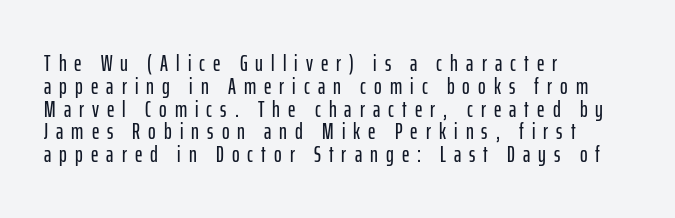
{"italic": "no", "underline": "no", "align": "left", "line_spacing": "tight", "line_spacing_ratio": 0.99, "letter_spacing": "wide", "letter_spacing_em": 0.35, "glyph_px": 23}
